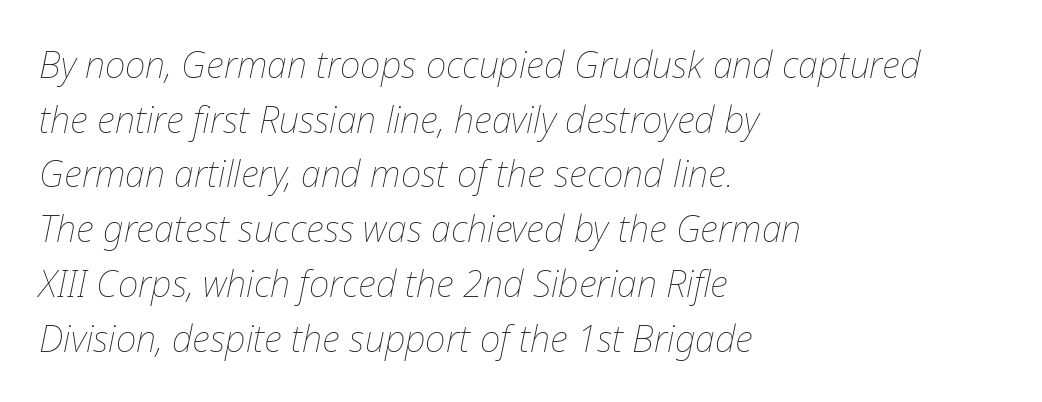
Q: Is the text bold? A: No.
Q: Is the text italic (slanted)? A: Yes, it leans right by about 12 degrees.
Q: Is the text underlined? A: No.
Q: How is the paragraph aligned? A: Left-aligned.
Q: Is the spacing between letters normal or unusually wide? A: Normal.
Q: Is the spacing between lines tight, normal or loose? A: Normal.
Q: Width (condensed, normal, or wide)? A: Normal.
Q: Stroke contrast? A: Low.
Q: x-height? A: Medium.
Q: Monospaced? A: No.
